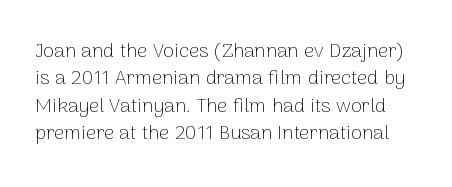
The image shows 20 px text type, upright; set normal line spacing (1.37x), normal letter spacing, not underlined.
